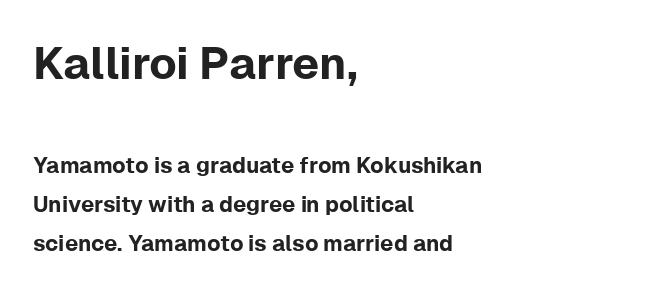
Q: Is the text italic (slanted)? A: No, it is upright.
Q: Is the typeface a serif or a sans-serif typeface? A: Sans-serif.
Q: Is the text underlined? A: No.
Q: How is the paragraph aligned? A: Left-aligned.
Q: Is the spacing between letters normal or unusually wide? A: Normal.
Q: Which block of text is set in a larger size, the first (top) or the second (bottom)? A: The first (top) one.
Q: Width (condensed, normal, or wide)? A: Normal.
Q: Stroke contrast? A: Low.
Q: x-height? A: Medium.
Q: Monospaced? A: No.
